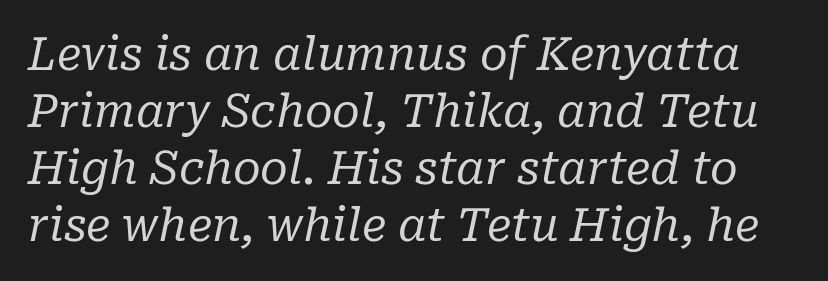
Each word holds together tightly as a unit, with standard inter-letter gaps. No word sits above an underline. Classification — serif. A normal amount of white space separates one row of letters from the next.
